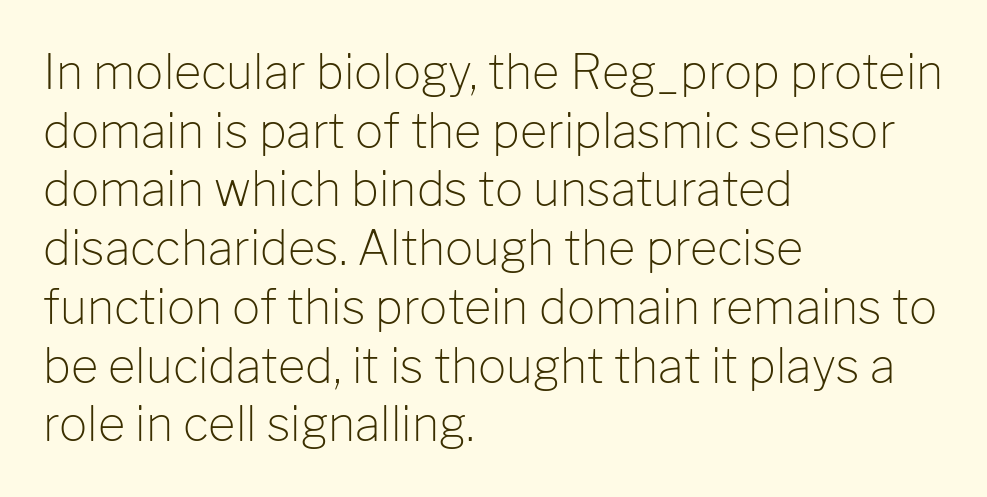
Here the glyphs are tracked normally, forming tight word shapes. Is this a fixed-width face? No — the glyphs have proportional, varying widths. Heaviness? Minimal to ordinary, like unemphasized prose. Reading down the column, the eye jumps a familiar distance to each next line.
